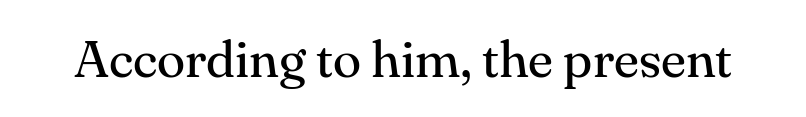
{"serif": "yes", "italic": "no", "bold": "no", "weight": "regular", "width": "normal", "stroke_contrast": "medium", "x_height": "small", "monospaced": "no", "underline": "no", "letter_spacing": "normal", "letter_spacing_em": 0.0, "glyph_px": 52}
